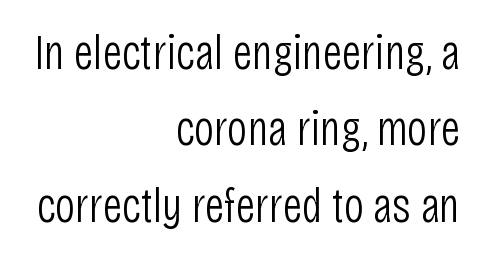
{"serif": "no", "italic": "no", "bold": "no", "weight": "light", "width": "condensed", "stroke_contrast": "low", "x_height": "large", "monospaced": "no", "underline": "no", "align": "right", "line_spacing": "normal", "line_spacing_ratio": 1.53, "letter_spacing": "normal", "letter_spacing_em": 0.0, "glyph_px": 50}
